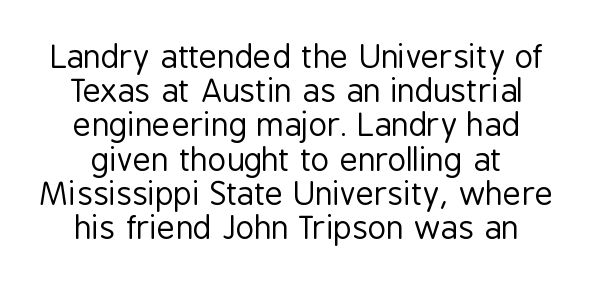
{"serif": "no", "italic": "no", "bold": "no", "weight": "regular", "width": "condensed", "stroke_contrast": "low", "x_height": "medium", "monospaced": "no", "underline": "no", "line_spacing": "tight", "line_spacing_ratio": 1.07, "letter_spacing": "normal", "letter_spacing_em": 0.0, "glyph_px": 32}
